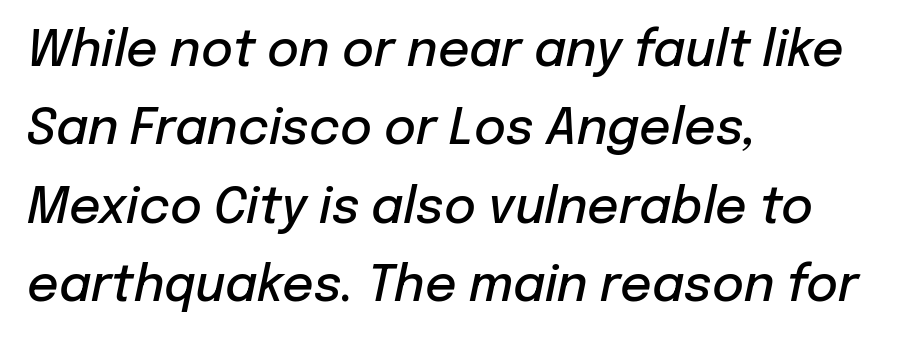
One glance says typical: line gaps are just what's usual. Characters follow at the spacing the type designer built in. This sample has the flowing, uneven cadence of proportional lettering. Glance below the letters and you will spot only blank space.
